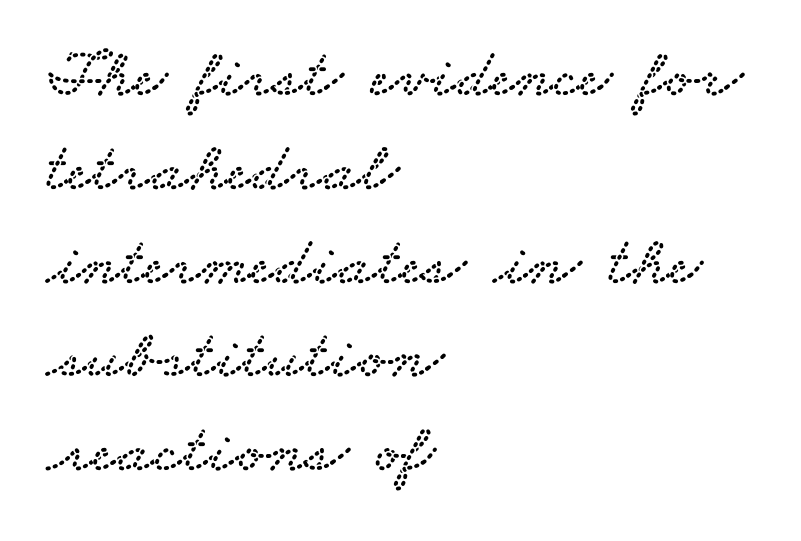
{"width": "wide", "stroke_contrast": "low", "x_height": "small", "monospaced": "no", "underline": "no", "align": "left", "line_spacing": "normal", "line_spacing_ratio": 1.34, "letter_spacing": "normal", "letter_spacing_em": 0.0, "glyph_px": 70}
